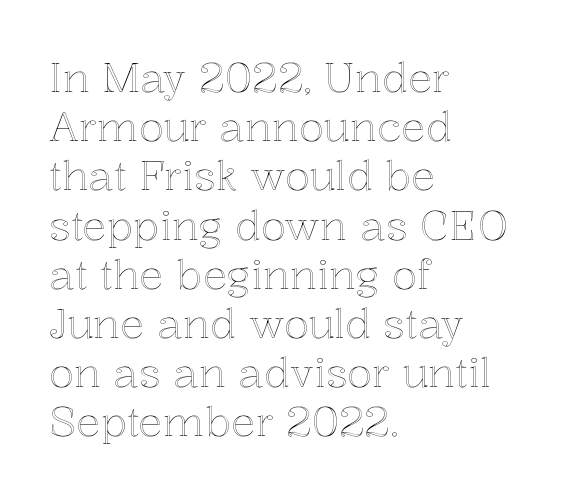
The image shows 41 px text type, upright; set left-aligned, line spacing 1.2x, normal letter spacing, not underlined; a medium x-height.
